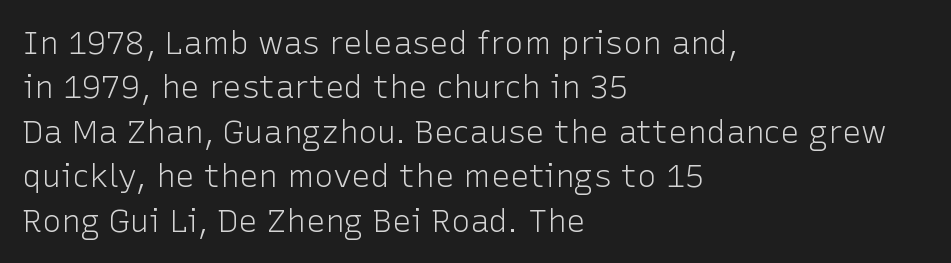
Q: Is the text bold? A: No.
Q: Is the text italic (slanted)? A: No, it is upright.
Q: Is the typeface a serif or a sans-serif typeface? A: Sans-serif.
Q: Is the text underlined? A: No.
Q: How is the paragraph aligned? A: Left-aligned.
Q: Is the spacing between letters normal or unusually wide? A: Normal.
Q: Is the spacing between lines tight, normal or loose? A: Normal.
Q: Width (condensed, normal, or wide)? A: Normal.
Q: Stroke contrast? A: Low.
Q: x-height? A: Medium.
Q: Monospaced? A: No.
